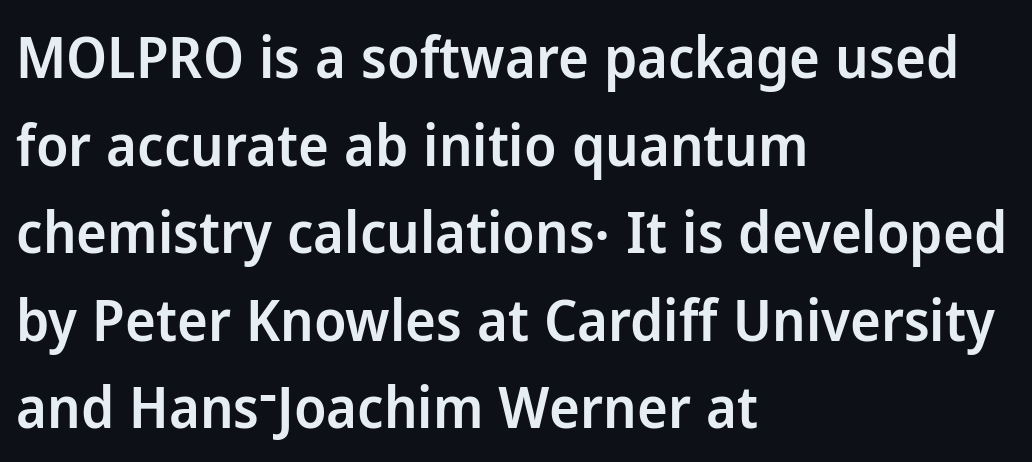
{"serif": "no", "italic": "no", "bold": "semi", "weight": "semibold", "width": "normal", "stroke_contrast": "low", "x_height": "medium", "monospaced": "no", "underline": "no", "align": "left", "line_spacing": "normal", "line_spacing_ratio": 1.51, "letter_spacing": "normal", "letter_spacing_em": 0.0, "glyph_px": 58}
